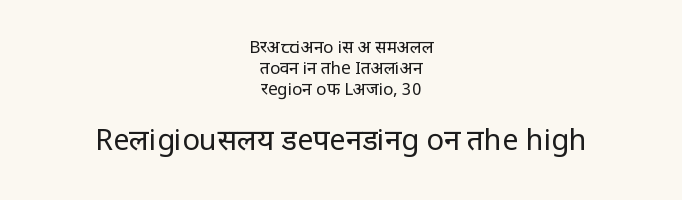
The image shows 29 px regular-weight, condensed sans-serif type, upright; set centered, line spacing 1.24x, normal letter spacing, not underlined; the second (bottom) block is 1.71x larger; low stroke contrast and a large x-height.
